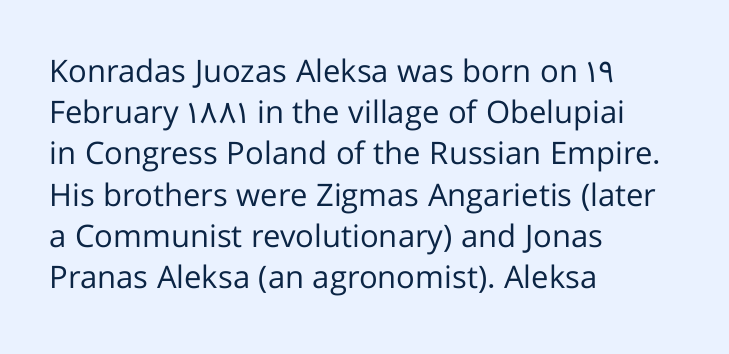
{"serif": "no", "italic": "no", "bold": "no", "weight": "regular", "width": "normal", "stroke_contrast": "low", "x_height": "medium", "monospaced": "no", "underline": "no", "align": "left", "line_spacing": "normal", "line_spacing_ratio": 1.33, "letter_spacing": "normal", "letter_spacing_em": 0.0, "glyph_px": 31}
